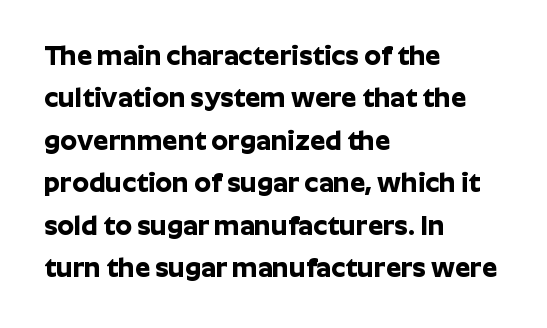
The image shows 27 px bold type, upright; set left-aligned, normal line spacing (1.57x), normal letter spacing, not underlined.
